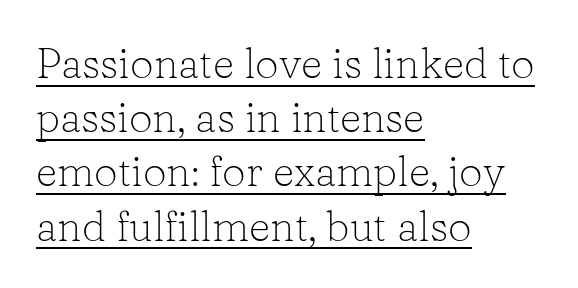
{"serif": "yes", "italic": "no", "bold": "no", "weight": "light", "width": "normal", "stroke_contrast": "low", "x_height": "medium", "monospaced": "no", "underline": "yes", "align": "left", "line_spacing": "normal", "line_spacing_ratio": 1.29, "letter_spacing": "normal", "letter_spacing_em": 0.0, "glyph_px": 42}
